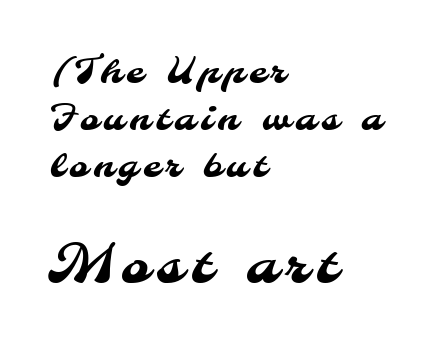
Which margin do the lines hug? The left one — the right edge is uneven. Character size in the trailing block exceeds that of the leading block. The passage shown is typeset with a sans-serif family. The designer left line spacing at the default.
